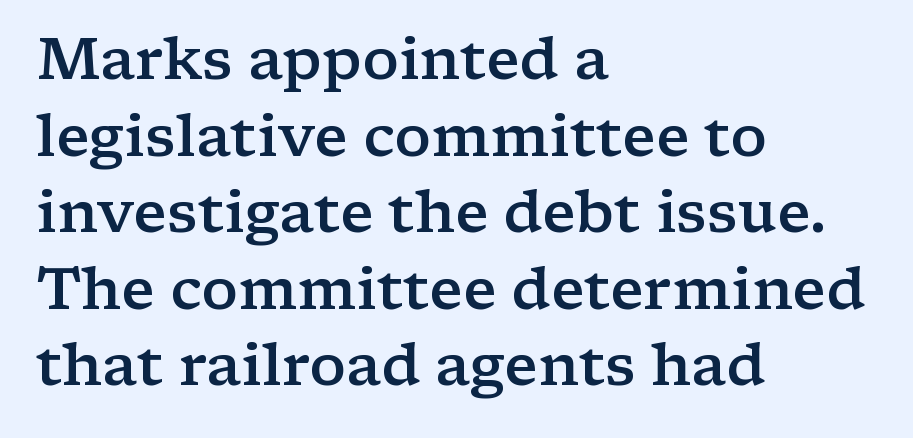
Unlike a clean sans, this face finishes its strokes with serifs. The rows are spaced the way most documents space them. Proportional: the letters do not fall into vertical columns. Does the copy run flush right? No — it runs flush left.
